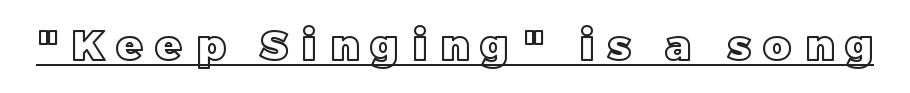
{"italic": "no", "width": "normal", "x_height": "large", "monospaced": "no", "underline": "yes", "letter_spacing": "wide", "letter_spacing_em": 0.32, "glyph_px": 42}
